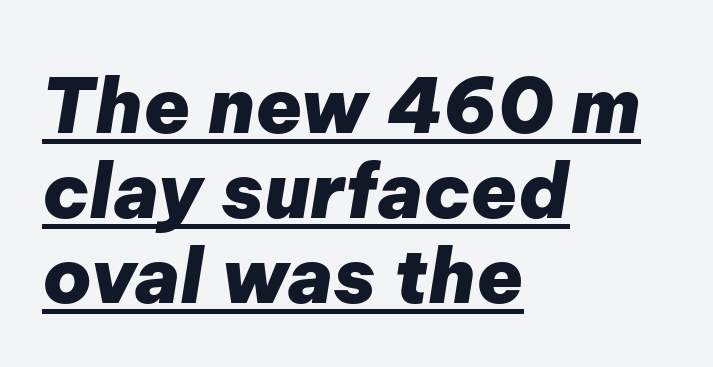
The face used here appears with an underline applied. The font's italic variant was chosen for this text. Each word holds together tightly as a unit, with standard inter-letter gaps. Notice how descenders almost collide with the ascenders below — that's tight leading.
